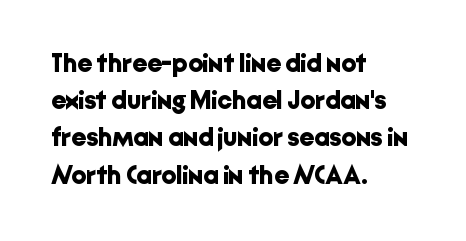
The image shows 26 px bold type, upright; set left-aligned, normal line spacing (1.43x), normal letter spacing, not underlined.
